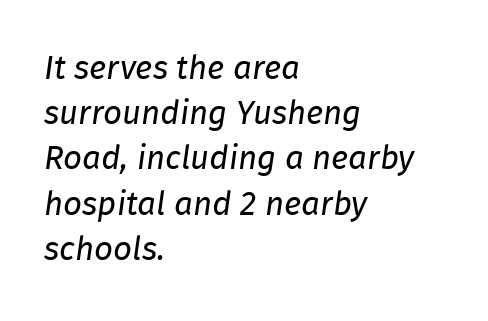
{"italic": "yes", "lean": "right", "slant_degrees": 8, "bold": "no", "weight": "regular", "width": "normal", "stroke_contrast": "low", "x_height": "medium", "monospaced": "no", "underline": "no", "align": "left", "line_spacing": "normal", "line_spacing_ratio": 1.37, "letter_spacing": "normal", "letter_spacing_em": 0.0, "glyph_px": 33}
